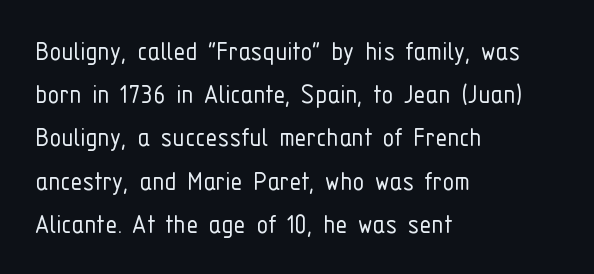
{"serif": "no", "italic": "no", "bold": "no", "weight": "light", "width": "condensed", "stroke_contrast": "low", "x_height": "medium", "monospaced": "no", "underline": "no", "align": "left", "line_spacing": "normal", "line_spacing_ratio": 1.44, "letter_spacing": "normal", "letter_spacing_em": 0.0, "glyph_px": 30}
